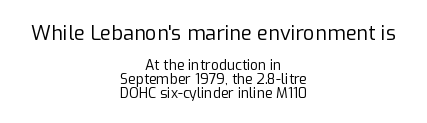
The image shows 20 px text type, upright; set centered, tight line spacing (1.01x), normal letter spacing, not underlined; the first (top) block is 1.43x larger.
